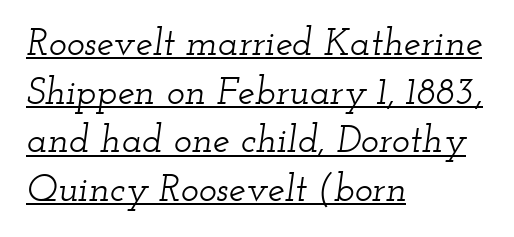
{"serif": "yes", "italic": "yes", "lean": "right", "slant_degrees": 12, "width": "wide", "stroke_contrast": "low", "x_height": "small", "monospaced": "no", "underline": "yes", "align": "left", "line_spacing": "normal", "line_spacing_ratio": 1.28, "letter_spacing": "normal", "letter_spacing_em": 0.0, "glyph_px": 38}
